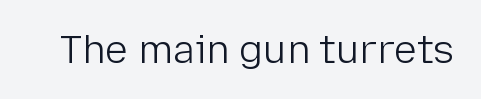
Q: Is the text bold? A: No.
Q: Is the text italic (slanted)? A: No, it is upright.
Q: Is the typeface a serif or a sans-serif typeface? A: Sans-serif.
Q: Is the text underlined? A: No.
Q: Is the spacing between letters normal or unusually wide? A: Normal.
Q: Width (condensed, normal, or wide)? A: Normal.
Q: Stroke contrast? A: Low.
Q: x-height? A: Medium.
Q: Monospaced? A: No.
